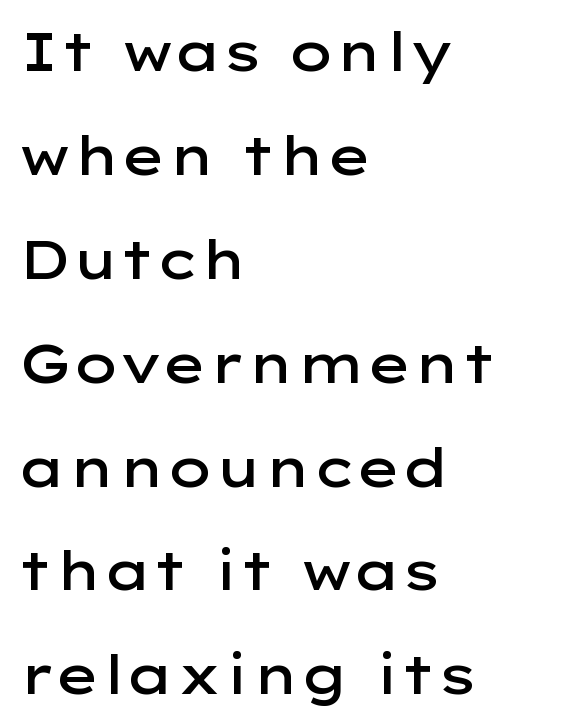
The image shows 53 px semibold, wide sans-serif type, upright; set left-aligned, loose line spacing (1.96x), normal letter spacing, not underlined; low stroke contrast and a medium x-height.
